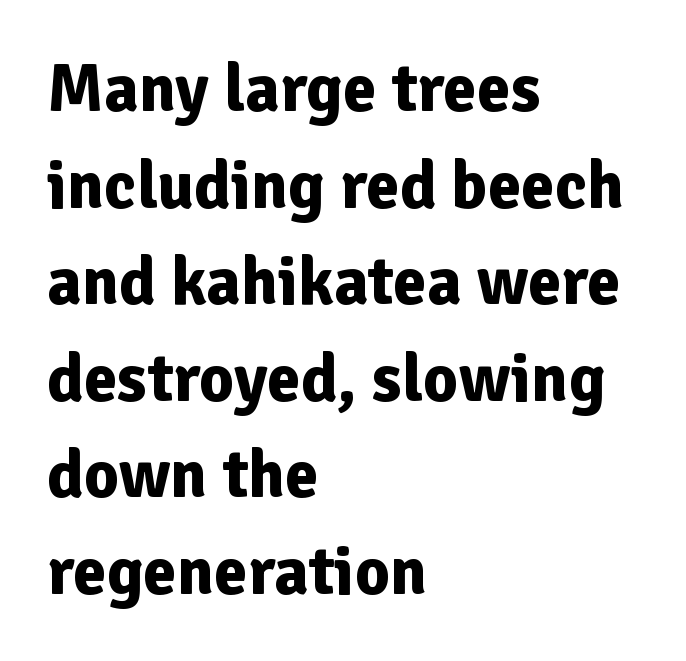
This sample has the flowing, uneven cadence of proportional lettering. Normally led — the rows are evenly, conventionally spaced. You could call the tracking neutral — neither tight nor loose. The strokes are fattened all the way to bold.
